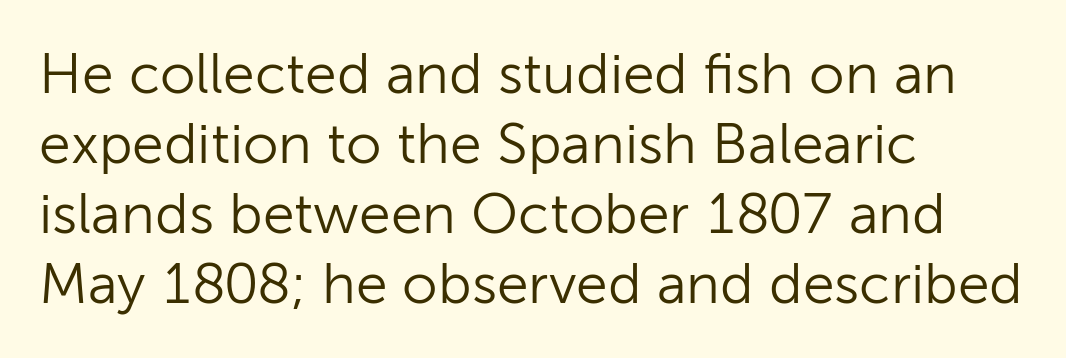
Q: Is the text bold? A: No.
Q: Is the text italic (slanted)? A: No, it is upright.
Q: Is the typeface a serif or a sans-serif typeface? A: Sans-serif.
Q: Is the text underlined? A: No.
Q: How is the paragraph aligned? A: Left-aligned.
Q: Is the spacing between letters normal or unusually wide? A: Normal.
Q: Width (condensed, normal, or wide)? A: Normal.
Q: Stroke contrast? A: Low.
Q: x-height? A: Medium.
Q: Monospaced? A: No.
